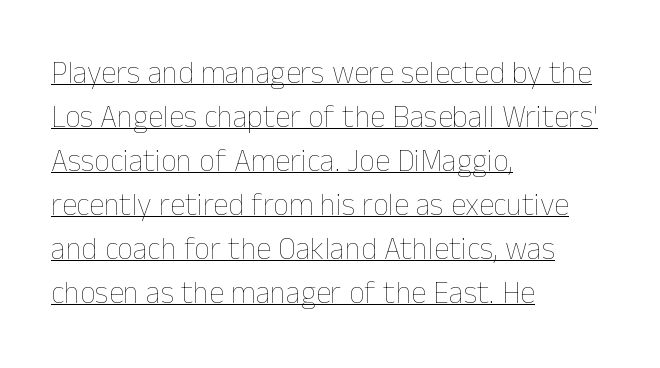
Q: Is the text bold? A: No.
Q: Is the text italic (slanted)? A: No, it is upright.
Q: Is the text underlined? A: Yes.
Q: How is the paragraph aligned? A: Left-aligned.
Q: Is the spacing between letters normal or unusually wide? A: Normal.
Q: Is the spacing between lines tight, normal or loose? A: Normal.
Q: Width (condensed, normal, or wide)? A: Normal.
Q: Stroke contrast? A: Low.
Q: x-height? A: Medium.
Q: Monospaced? A: No.
